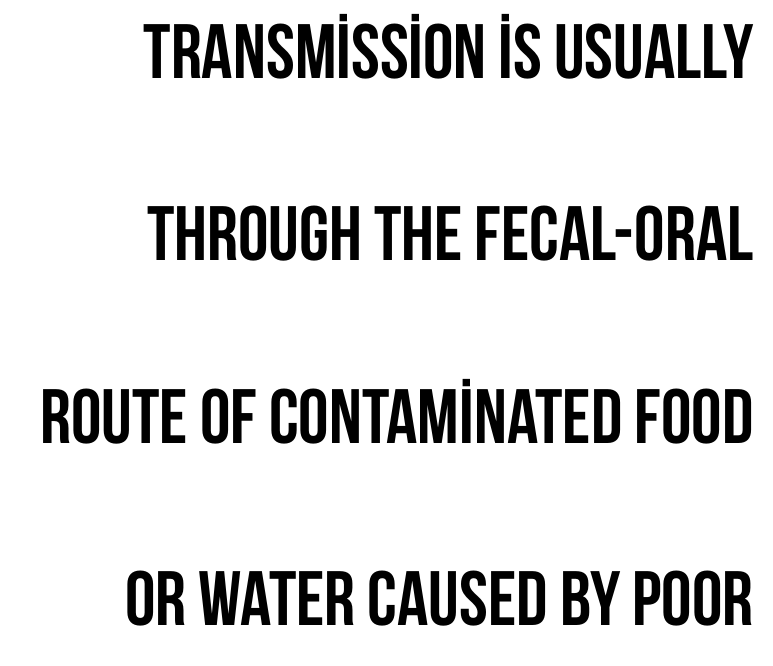
{"serif": "no", "italic": "no", "bold": "yes", "weight": "semibold", "width": "condensed", "stroke_contrast": "low", "x_height": "large", "monospaced": "no", "underline": "no", "align": "right", "line_spacing": "loose", "line_spacing_ratio": 2.37, "letter_spacing": "normal", "letter_spacing_em": 0.0, "glyph_px": 77}
